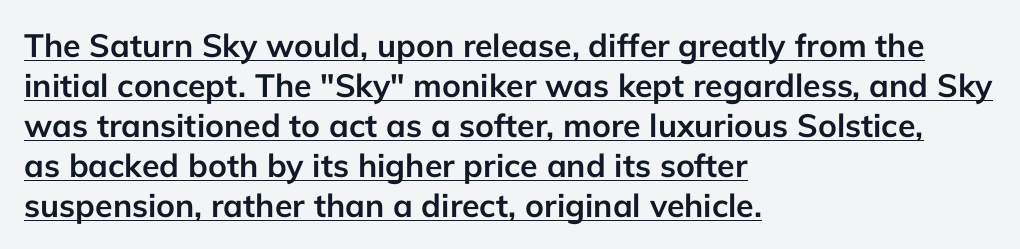
{"serif": "no", "italic": "no", "bold": "yes", "weight": "semibold", "width": "normal", "stroke_contrast": "low", "x_height": "medium", "monospaced": "no", "underline": "yes", "align": "left", "line_spacing": "normal", "line_spacing_ratio": 1.25, "letter_spacing": "normal", "letter_spacing_em": 0.0, "glyph_px": 32}
